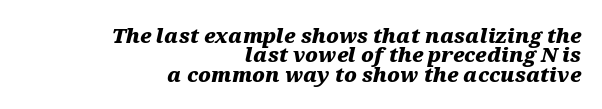
{"italic": "yes", "lean": "right", "slant_degrees": 12, "bold": "yes", "underline": "no", "align": "right", "line_spacing": "tight", "line_spacing_ratio": 0.97, "letter_spacing": "normal", "letter_spacing_em": 0.0, "glyph_px": 20}
